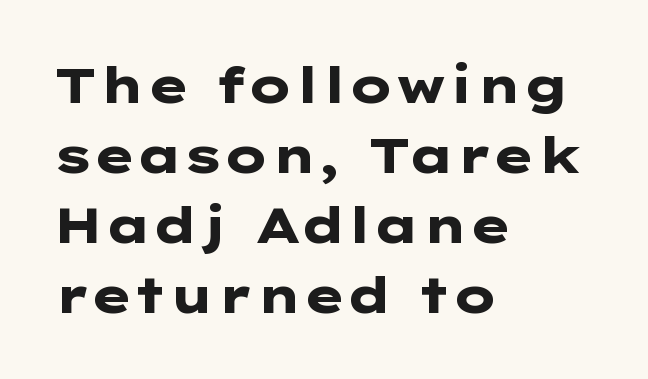
Q: Is the text bold? A: Yes.
Q: Is the text italic (slanted)? A: No, it is upright.
Q: Is the typeface a serif or a sans-serif typeface? A: Sans-serif.
Q: Is the text underlined? A: No.
Q: How is the paragraph aligned? A: Left-aligned.
Q: Is the spacing between letters normal or unusually wide? A: Normal.
Q: Is the spacing between lines tight, normal or loose? A: Normal.
Q: Width (condensed, normal, or wide)? A: Wide.
Q: Stroke contrast? A: Low.
Q: x-height? A: Medium.
